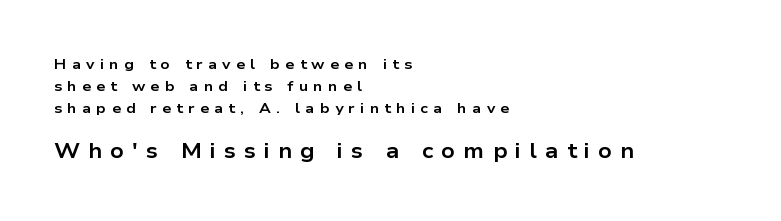
Does the weight exceed regular? Yes, all the way to bold. Does the lettering tilt? It doesn't — this is upright. Type without underlining. Between one letter and the next there's a generous, obvious gap.
